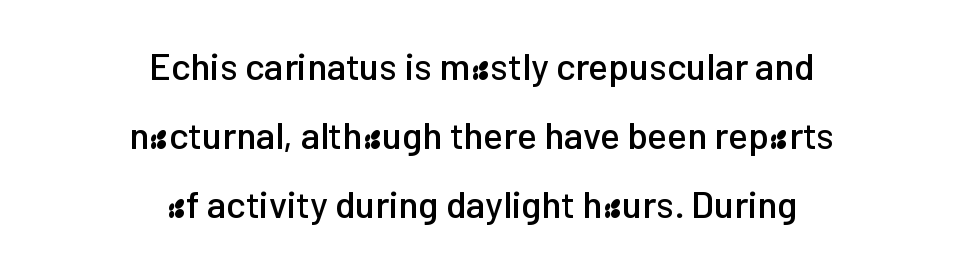
{"serif": "no", "italic": "no", "width": "normal", "stroke_contrast": "low", "x_height": "medium", "monospaced": "no", "underline": "no", "align": "center", "line_spacing_ratio": 1.86, "letter_spacing": "normal", "letter_spacing_em": 0.0, "glyph_px": 37}
